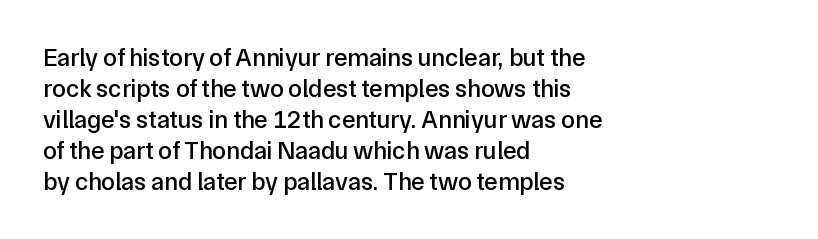
The image shows 25 px text type, upright; set left-aligned, line spacing 1.24x, normal letter spacing, not underlined.
